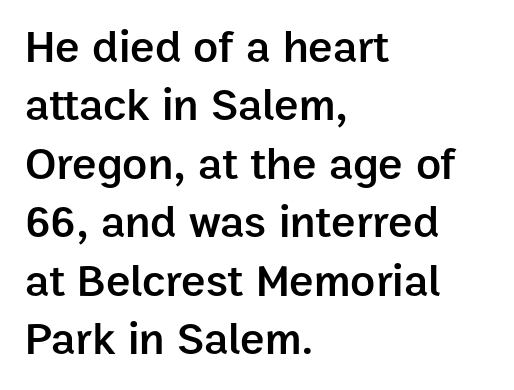
Slightly chunky letters — semibold, I'd say, not full bold. Regarding leading, the lines here are spaced in the standard way. Think of a printed novel: that variable character pitch is what you see here. Quick note: not italic, upright. Descenders are the only things crossing below the line. Standard letterfit; no display-style spreading of the glyphs.
